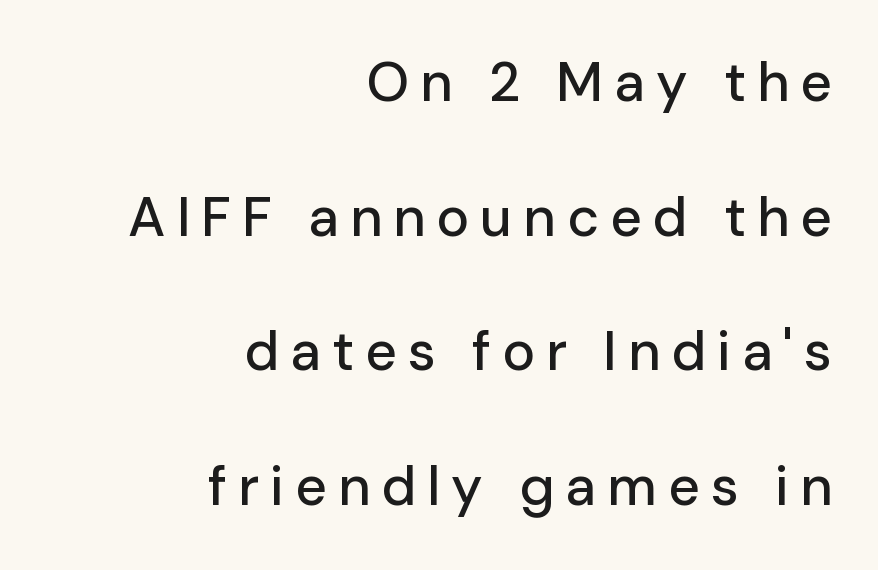
The rendering shows plain stroke endings on the letterforms — a sans-serif design. Display-style spreading of the glyphs; the letterfit is very open. The lines are spread far apart with generous leading. Glance below the letters and you will spot only blank space. Posture: straight, roman, zero tilt. A flush-right, rag-left setting is used for this passage.
